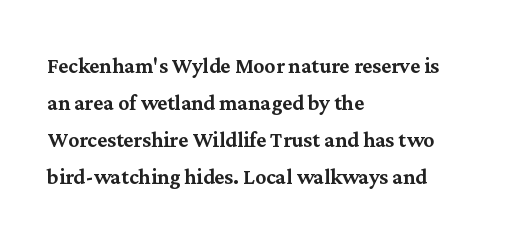
Q: Is the text italic (slanted)? A: No, it is upright.
Q: Is the text underlined? A: No.
Q: How is the paragraph aligned? A: Left-aligned.
Q: Is the spacing between letters normal or unusually wide? A: Normal.
Q: Is the spacing between lines tight, normal or loose? A: Normal.
